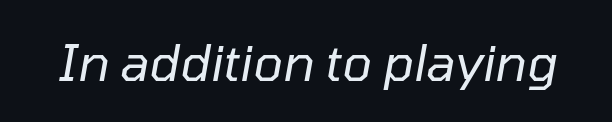
The image shows 50 px regular-weight type, italic (leaning right); set normal letter spacing, not underlined; low stroke contrast and a medium x-height.
